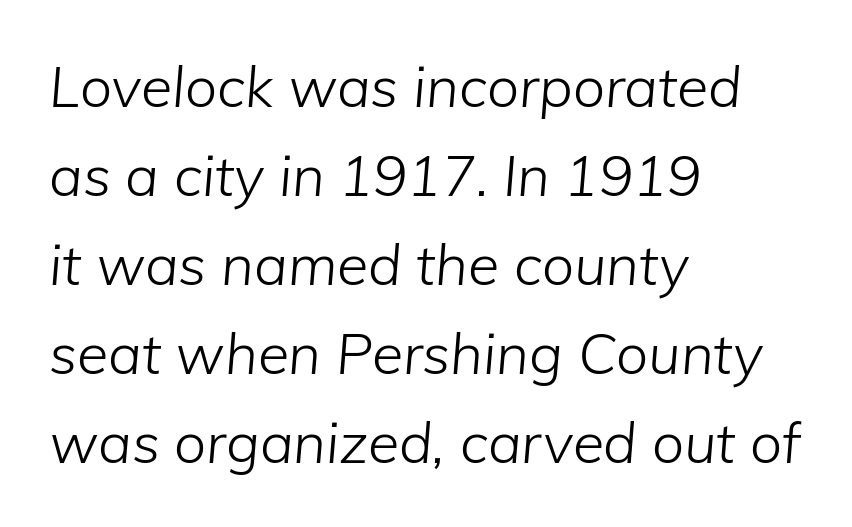
{"italic": "yes", "lean": "right", "slant_degrees": 5, "bold": "no", "weight": "light", "width": "normal", "stroke_contrast": "low", "x_height": "medium", "monospaced": "no", "underline": "no", "align": "left", "line_spacing": "normal", "line_spacing_ratio": 1.56, "letter_spacing": "normal", "letter_spacing_em": 0.0, "glyph_px": 57}
